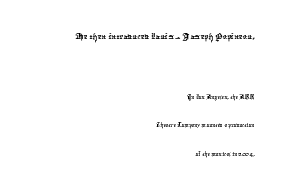
Vertically, the passage feels expansive, rows floating well apart. This rendering features lettering with no underline. These lines keep a tight, regular rhythm from letter to letter. If you squint, the top block still reads clearly — it's the larger of the two. A flush-right, rag-left setting is used for this passage.
